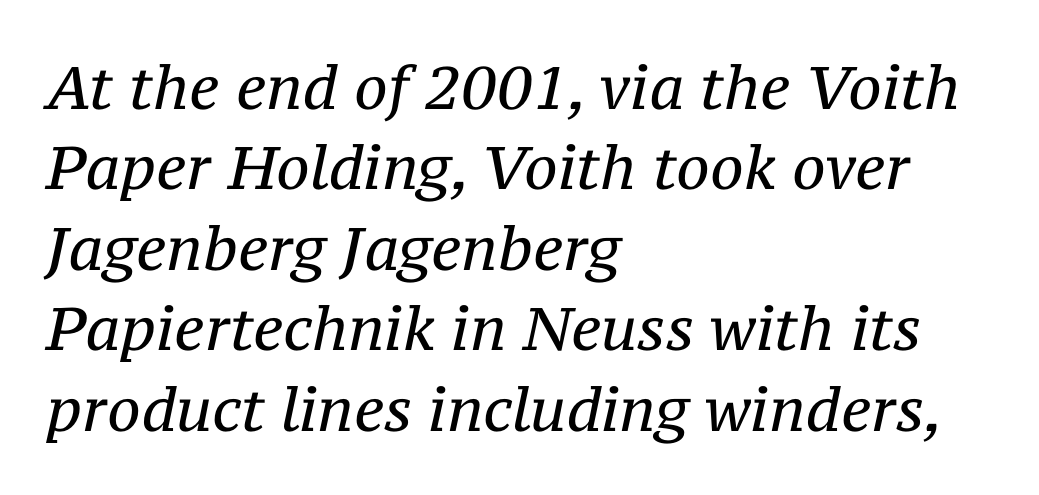
Q: Is the text bold? A: No.
Q: Is the text italic (slanted)? A: Yes, it leans right by about 12 degrees.
Q: Is the typeface a serif or a sans-serif typeface? A: Serif.
Q: Is the text underlined? A: No.
Q: How is the paragraph aligned? A: Left-aligned.
Q: Is the spacing between letters normal or unusually wide? A: Normal.
Q: Is the spacing between lines tight, normal or loose? A: Normal.
Q: Width (condensed, normal, or wide)? A: Normal.
Q: Stroke contrast? A: Medium.
Q: x-height? A: Medium.
Q: Monospaced? A: No.
